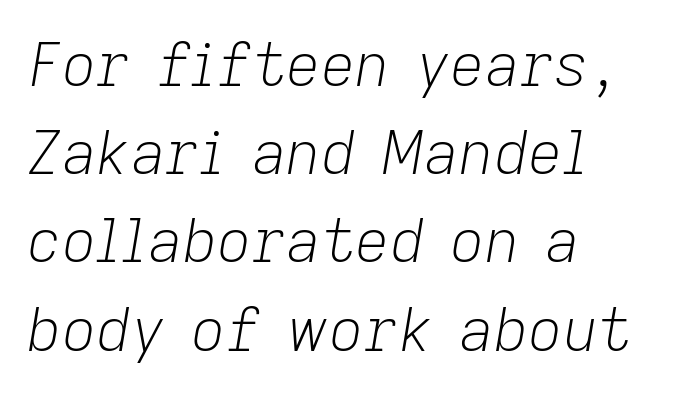
Q: Is the text bold? A: No.
Q: Is the text italic (slanted)? A: Yes, it leans right by about 9 degrees.
Q: Is the text underlined? A: No.
Q: How is the paragraph aligned? A: Left-aligned.
Q: Is the spacing between letters normal or unusually wide? A: Normal.
Q: Is the spacing between lines tight, normal or loose? A: Normal.
Q: Width (condensed, normal, or wide)? A: Normal.
Q: Stroke contrast? A: Low.
Q: x-height? A: Medium.
Q: Monospaced? A: No.
